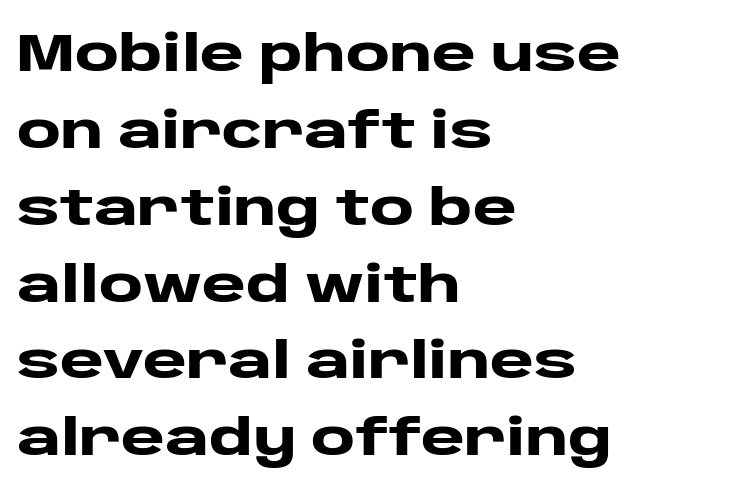
The image shows 53 px heavy, wide sans-serif type, upright; set left-aligned, normal line spacing (1.45x), normal letter spacing, not underlined; low stroke contrast and a large x-height.
